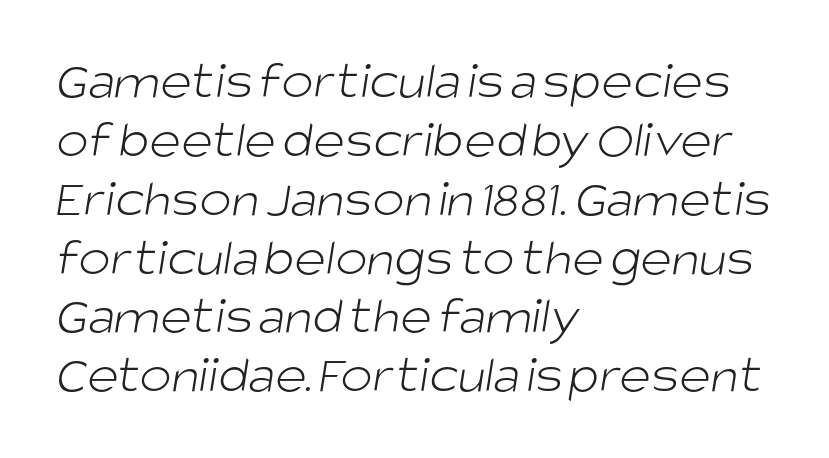
{"serif": "no", "bold": "no", "weight": "light", "width": "normal", "stroke_contrast": "low", "x_height": "large", "monospaced": "no", "underline": "no", "align": "left", "line_spacing": "tight", "line_spacing_ratio": 1.09, "letter_spacing": "normal", "letter_spacing_em": 0.0, "glyph_px": 54}
